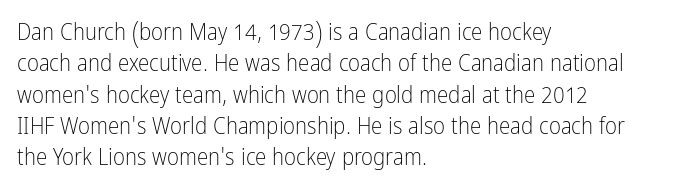
{"italic": "no", "bold": "no", "underline": "no", "align": "left", "line_spacing": "normal", "line_spacing_ratio": 1.36, "letter_spacing": "normal", "letter_spacing_em": 0.0, "glyph_px": 23}
